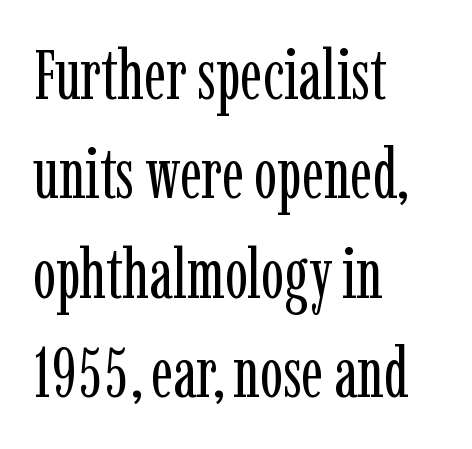
The image shows 69 px regular-weight, condensed serif type, upright; set left-aligned, normal line spacing (1.44x), normal letter spacing, not underlined; low stroke contrast and a medium x-height.
